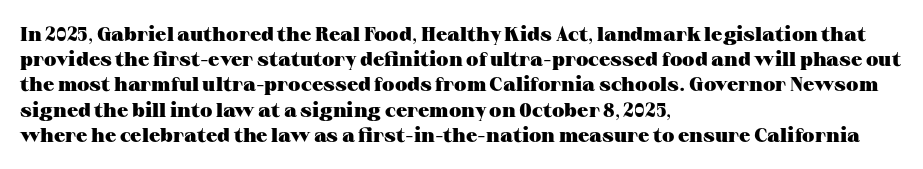
The space directly below the letters is spotless. This rendering uses left alignment, leaving the right contour irregular. The typography opts for an upright posture over an oblique one. Each word holds together tightly as a unit, with standard inter-letter gaps. Pretty heavy lettering here — definitely bold.
